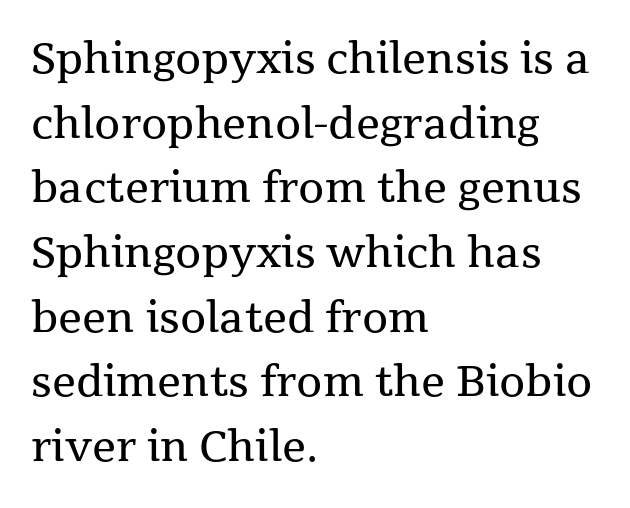
Honestly, the row spacing looks completely unremarkable. Serifs: yes, visible at the terminals of the letterforms. Stems and bowls with no extra thickness — not bold. Think of a printed novel: that variable character pitch is what you see here.
